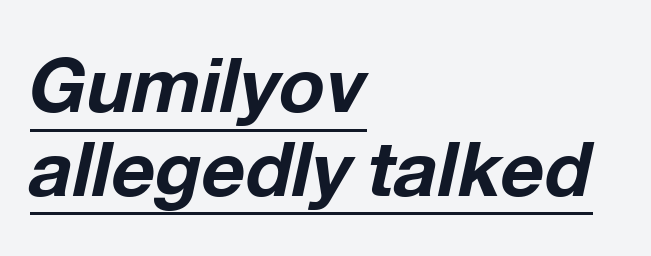
The image shows 76 px bold type, italic (leaning right); set left-aligned, tight line spacing (1.1x), normal letter spacing, underlined; low stroke contrast and a medium x-height.
